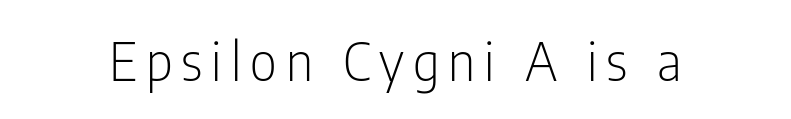
Varying glyph widths throughout — classic text-font behaviour. No feet cap the strokes, marking this as sans-serif type. The axis of the letterforms is exactly vertical. The font is comparable to plain body text, perhaps lighter.
